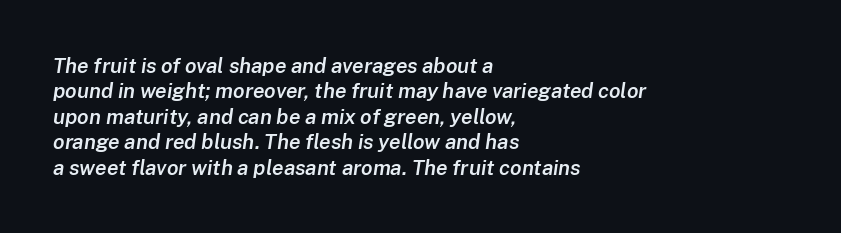
Q: Is the text bold? A: Semi-bold.
Q: Is the text italic (slanted)? A: Yes, it leans right by about 8 degrees.
Q: Is the text underlined? A: No.
Q: How is the paragraph aligned? A: Left-aligned.
Q: Is the spacing between letters normal or unusually wide? A: Normal.
